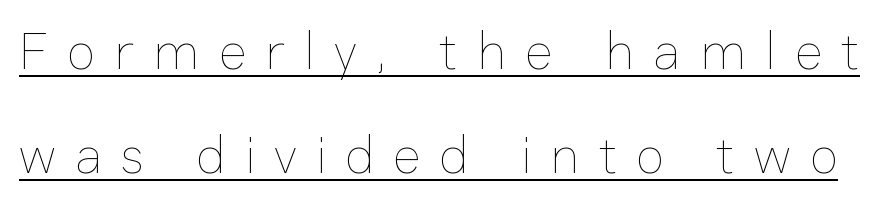
The letters advance in unequal steps, a hallmark of proportional type. Interline gaps are noticeably wide in this sample. How are the letters spaced? Widely, with obvious added tracking. Unbolded letterforms with no extra heft. Honestly, the underline is the first thing you notice here. When letters stand straight like this, we call the style roman or upright.
